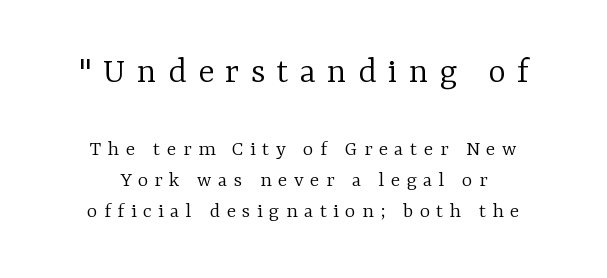
Old-style or modern, the face here clearly has serifs. The passage shown is typed in a proportional face where columns would drift. Notice how descenders clear the ascenders below comfortably — that's standard leading. In terms of posture, this sample is upright.
